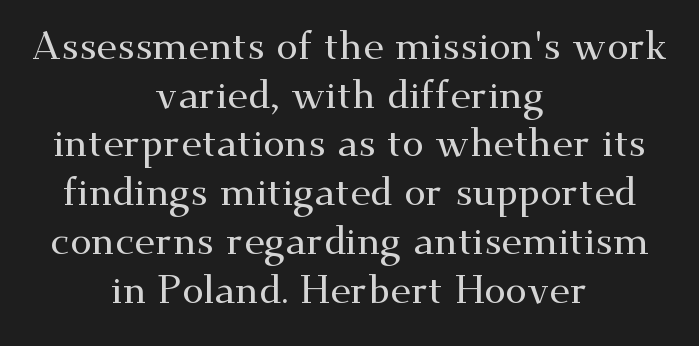
The image shows 39 px wide serif type, upright; set centered, normal line spacing (1.25x), normal letter spacing, not underlined; medium stroke contrast and a small x-height.
